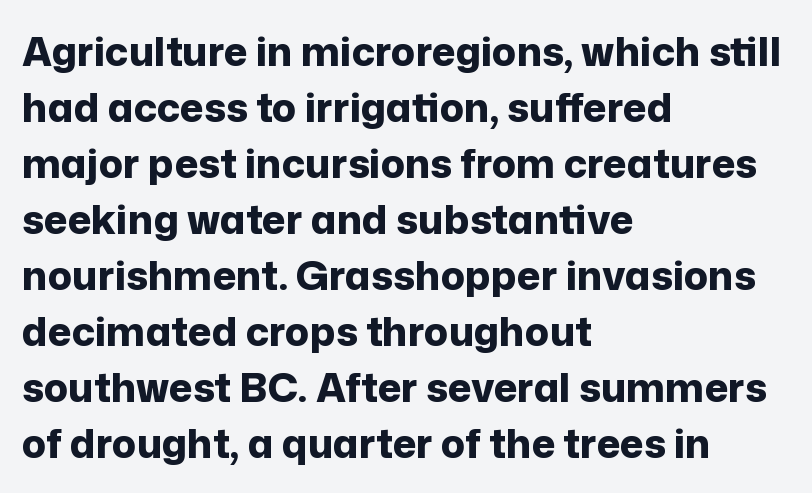
Honestly, the letter spacing is just normal — you wouldn't notice it. The font family rendered here belongs to the sans-serif group. The rendering uses natural spacing where letterforms have individual widths. When letters stand straight like this, we call the style roman or upright. Rule under the text: the space is simply empty. The text block is weighted toward the left margin, trailing off unevenly rightward.
